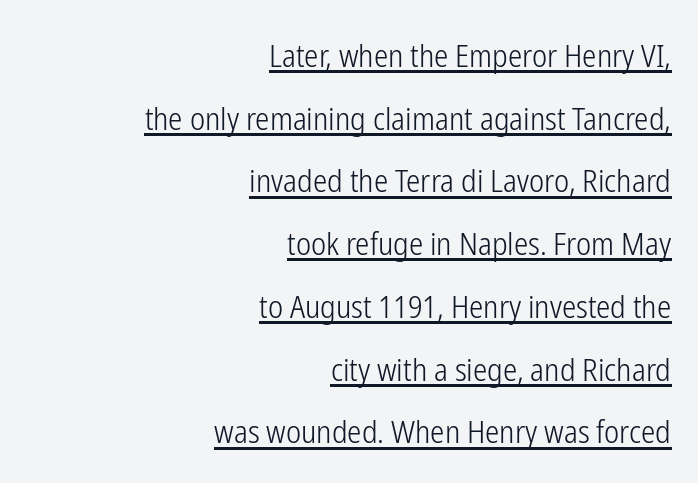
Q: Is the text bold? A: No.
Q: Is the text italic (slanted)? A: No, it is upright.
Q: Is the typeface a serif or a sans-serif typeface? A: Sans-serif.
Q: Is the text underlined? A: Yes.
Q: How is the paragraph aligned? A: Right-aligned.
Q: Is the spacing between letters normal or unusually wide? A: Normal.
Q: Is the spacing between lines tight, normal or loose? A: Loose.
Q: Width (condensed, normal, or wide)? A: Condensed.
Q: Stroke contrast? A: Low.
Q: x-height? A: Medium.
Q: Monospaced? A: No.
